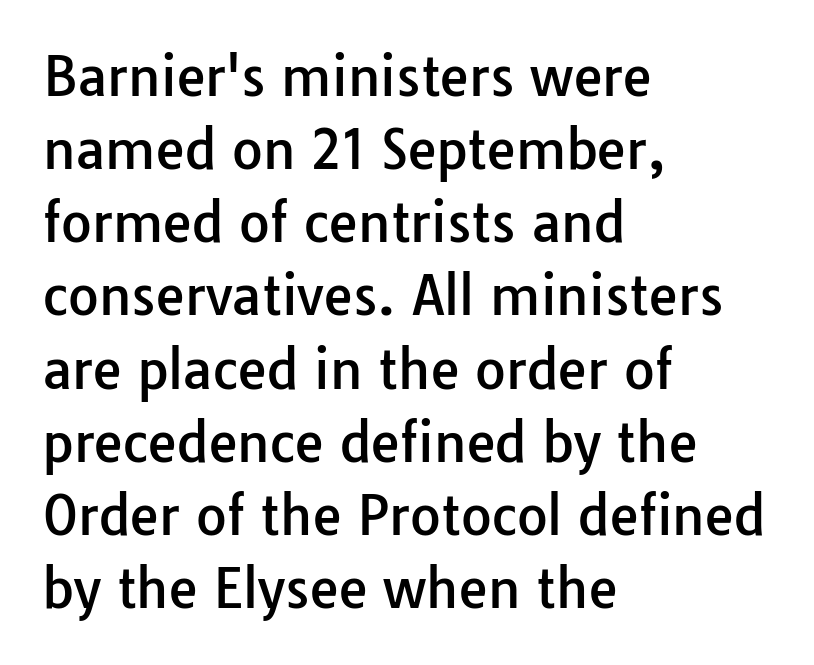
The image shows 53 px sans-serif type, upright; set left-aligned, normal line spacing (1.38x), normal letter spacing, not underlined; low stroke contrast and a medium x-height.
